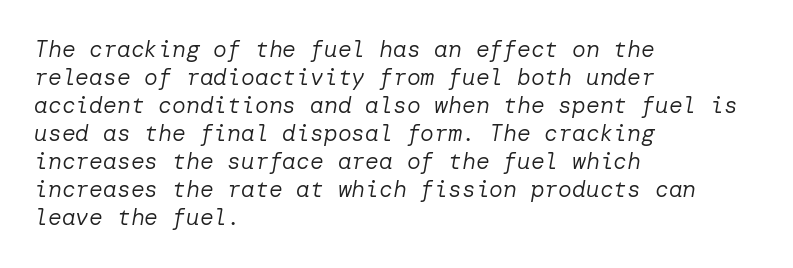
{"italic": "yes", "lean": "right", "slant_degrees": 10, "bold": "no", "underline": "no", "align": "left", "line_spacing_ratio": 1.22, "letter_spacing": "normal", "letter_spacing_em": 0.0, "glyph_px": 23}
